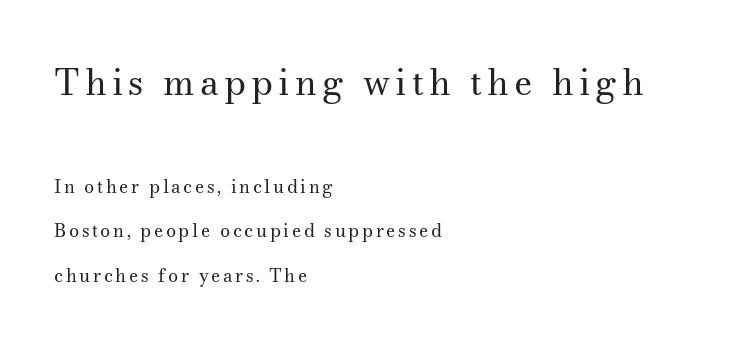
Note the varied advance widths — an 'i' is clearly narrower than an 'm'. Where is the straight margin? On the left. Unmarked baselines from the first word to the last. The font's upright variant was chosen for this text. Old-style or modern, the face here clearly has serifs.
